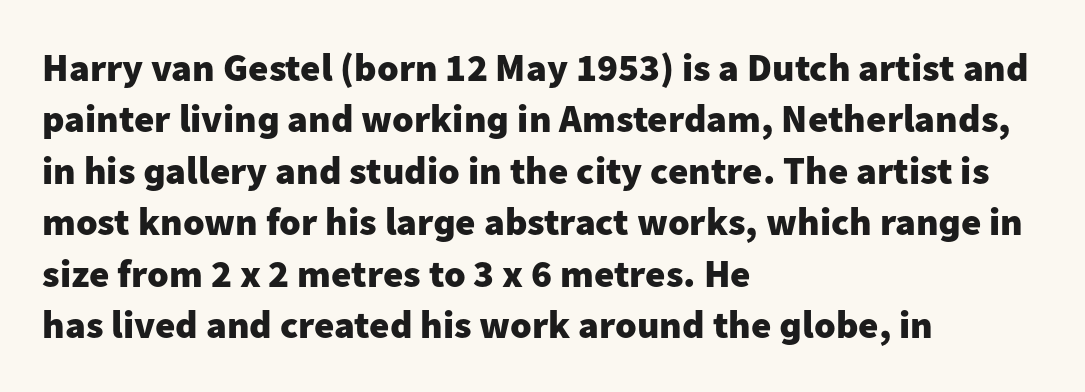
{"serif": "no", "italic": "no", "bold": "yes", "weight": "heavy", "width": "normal", "stroke_contrast": "low", "x_height": "medium", "monospaced": "no", "underline": "no", "align": "left", "line_spacing": "normal", "line_spacing_ratio": 1.32, "letter_spacing": "normal", "letter_spacing_em": 0.0, "glyph_px": 39}
